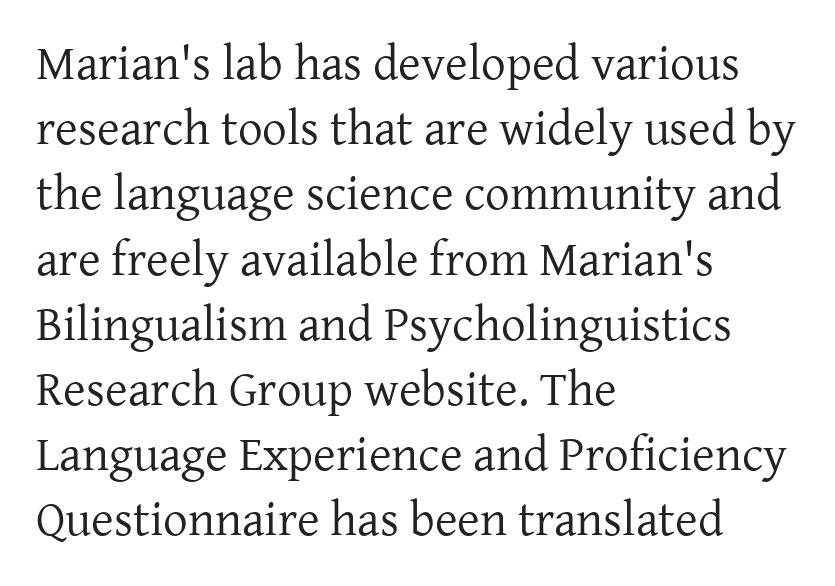
Q: Is the text bold? A: No.
Q: Is the text italic (slanted)? A: No, it is upright.
Q: Is the typeface a serif or a sans-serif typeface? A: Serif.
Q: Is the text underlined? A: No.
Q: How is the paragraph aligned? A: Left-aligned.
Q: Is the spacing between letters normal or unusually wide? A: Normal.
Q: Is the spacing between lines tight, normal or loose? A: Normal.
Q: Width (condensed, normal, or wide)? A: Normal.
Q: Stroke contrast? A: Low.
Q: x-height? A: Medium.
Q: Monospaced? A: No.
